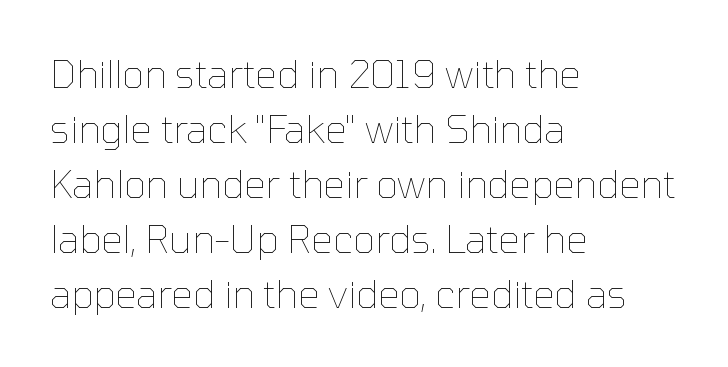
{"italic": "no", "bold": "no", "weight": "thin", "width": "normal", "stroke_contrast": "low", "x_height": "medium", "monospaced": "no", "underline": "no", "align": "left", "line_spacing": "normal", "line_spacing_ratio": 1.45, "letter_spacing": "normal", "letter_spacing_em": 0.0, "glyph_px": 38}
